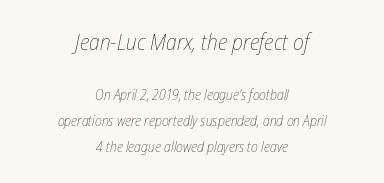
Q: Is the text bold? A: No.
Q: Is the text italic (slanted)? A: Yes, it leans right by about 12 degrees.
Q: Is the text underlined? A: No.
Q: How is the paragraph aligned? A: Centered.
Q: Is the spacing between letters normal or unusually wide? A: Normal.
Q: Which block of text is set in a larger size, the first (top) or the second (bottom)? A: The first (top) one.
